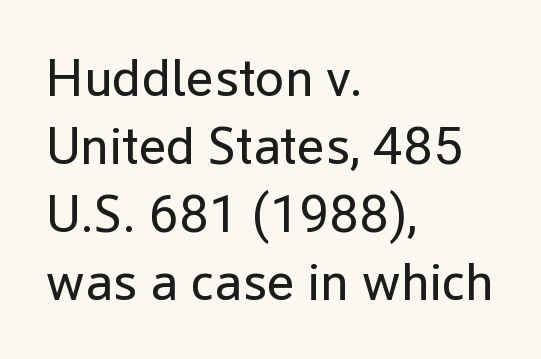
The image shows 53 px regular-weight sans-serif type, upright; set left-aligned, normal line spacing (1.28x), normal letter spacing, not underlined; low stroke contrast and a medium x-height.
